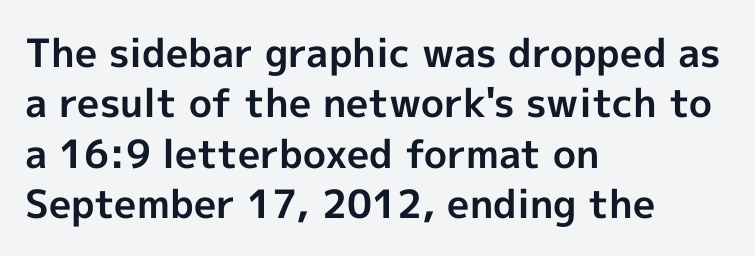
{"serif": "no", "italic": "no", "bold": "yes", "weight": "bold", "width": "normal", "x_height": "medium", "monospaced": "no", "underline": "no", "align": "left", "line_spacing": "normal", "line_spacing_ratio": 1.29, "letter_spacing": "normal", "letter_spacing_em": 0.0, "glyph_px": 39}
